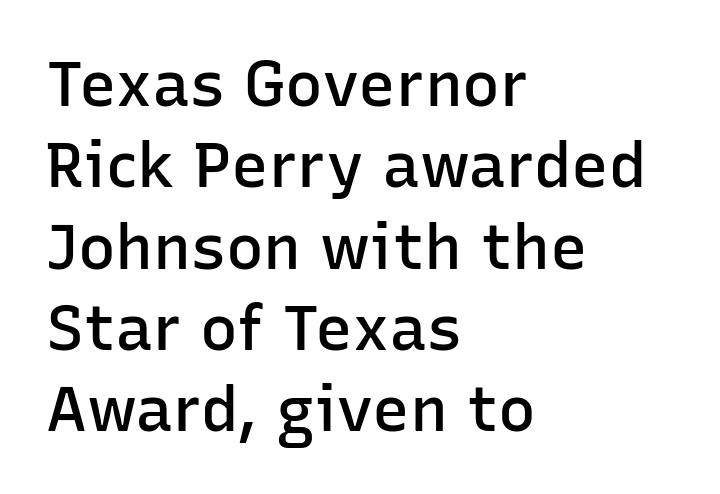
The image shows 63 px semibold sans-serif type, upright; set left-aligned, normal line spacing (1.29x), normal letter spacing, not underlined; low stroke contrast and a medium x-height.
